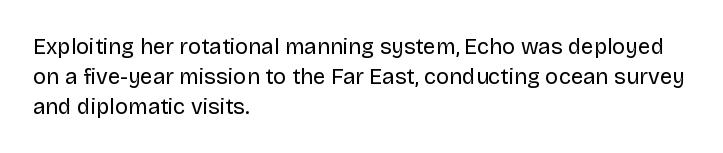
Q: Is the text bold? A: No.
Q: Is the text italic (slanted)? A: No, it is upright.
Q: Is the text underlined? A: No.
Q: How is the paragraph aligned? A: Left-aligned.
Q: Is the spacing between letters normal or unusually wide? A: Normal.
Q: Is the spacing between lines tight, normal or loose? A: Normal.
